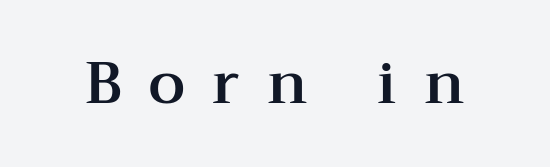
Q: Is the text italic (slanted)? A: No, it is upright.
Q: Is the typeface a serif or a sans-serif typeface? A: Serif.
Q: Is the text underlined? A: No.
Q: Is the spacing between letters normal or unusually wide? A: Unusually wide.
Q: Width (condensed, normal, or wide)? A: Wide.
Q: Stroke contrast? A: Medium.
Q: x-height? A: Medium.
Q: Monospaced? A: No.
